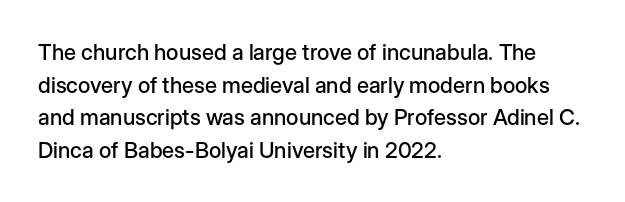
{"italic": "no", "underline": "no", "align": "left", "line_spacing": "normal", "line_spacing_ratio": 1.48, "letter_spacing": "normal", "letter_spacing_em": 0.0, "glyph_px": 22}
